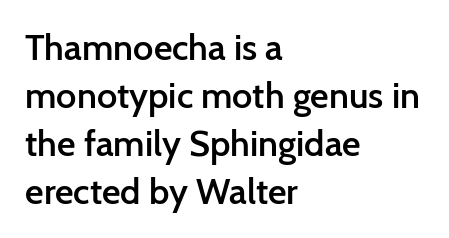
Leftover space on each line is placed entirely after the last word. The type family on display is of the sans-serif kind. You could not count columns in this text — the font is proportionally spaced. A roman cut, with each character standing at attention. Compared with an ordinary text face, these strokes are moderately heavier — a semibold.
